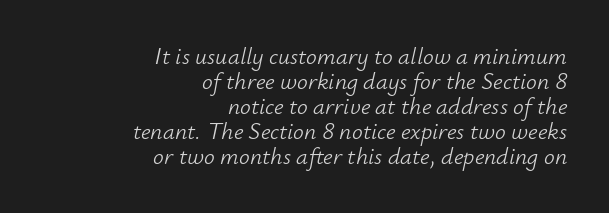
Counters stay open thanks to moderate or lighter strokes. A bare baseline throughout the passage. You could barely slide anything between these rows. Line endings align vertically; line beginnings do not. Spacing between characters is what you'd get straight out of the box.
